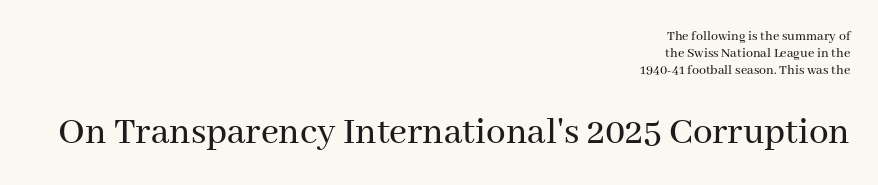
The image shows 39 px serif type, upright; set right-aligned, line spacing 1.2x, normal letter spacing, not underlined; the second (bottom) block is 2.79x larger; medium stroke contrast and a medium x-height.
